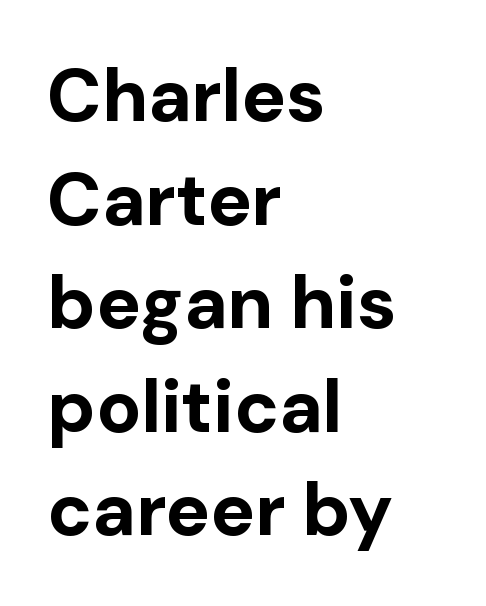
Inter-character spacing is left at the font's built-in metrics. The glyphs have the mass of a bold cut. The glyphs are unaccompanied by any horizontal stroke below them. Style check: upright. Classification — sans serif. Horizontally, the lines are justified to the leading edge only.
